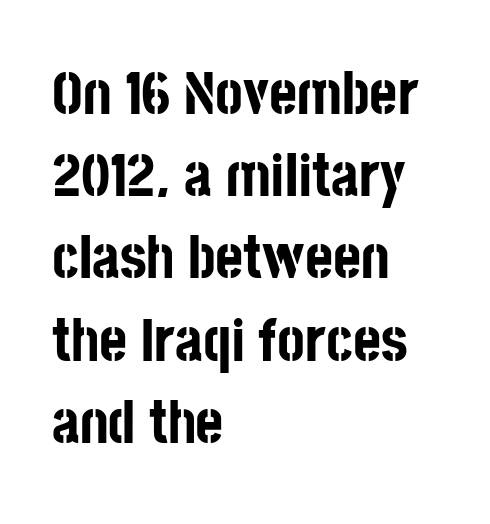
Q: Is the text bold? A: Yes.
Q: Is the text italic (slanted)? A: No, it is upright.
Q: Is the typeface a serif or a sans-serif typeface? A: Sans-serif.
Q: Is the text underlined? A: No.
Q: How is the paragraph aligned? A: Left-aligned.
Q: Is the spacing between letters normal or unusually wide? A: Normal.
Q: Is the spacing between lines tight, normal or loose? A: Normal.
Q: Width (condensed, normal, or wide)? A: Condensed.
Q: Stroke contrast? A: Low.
Q: x-height? A: Large.
Q: Monospaced? A: No.
